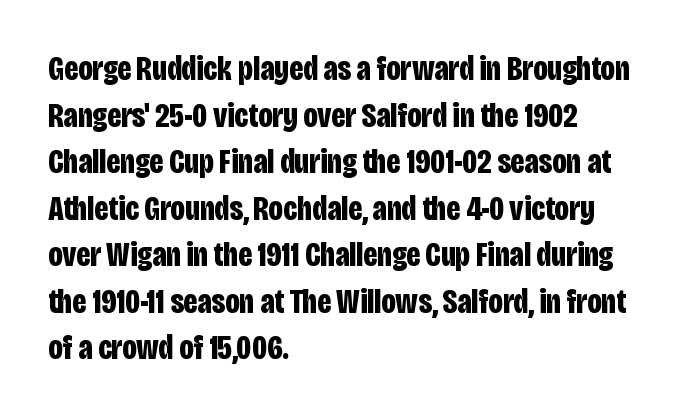
What's the leading like? Ordinary, nothing unusual. The letters carry no serifs — their stems end cleanly without finishing strokes. Underlining? Definitely not there. This rendering uses left alignment, leaving the right contour irregular. The type is set solid horizontally, with unmodified tracking. Character widths vary here, with narrow letters taking less room than wide ones.
